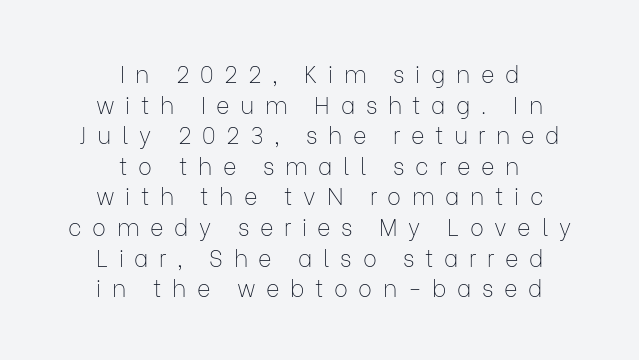
These lines sit exactly where default settings would place them. This reads as an unemphasized weight, regular at the heaviest. Is the letter spacing exaggerated? Yes — the characters are pushed far apart. Check under the words: just untouched page. Leftover space on each line is divided equally before and after the words. Posture: vertical.
